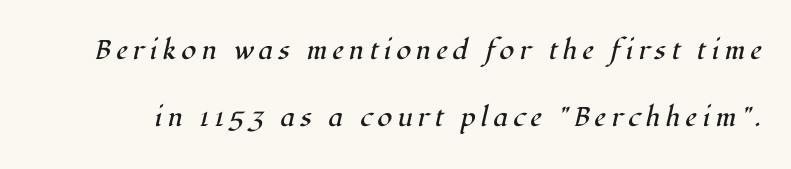
Type without underlining. This sample uses an oblique cut, with every glyph tilted off the vertical. Horizontal bands of white between lines are thick stripes. The weight tops out at a normal text grade.
